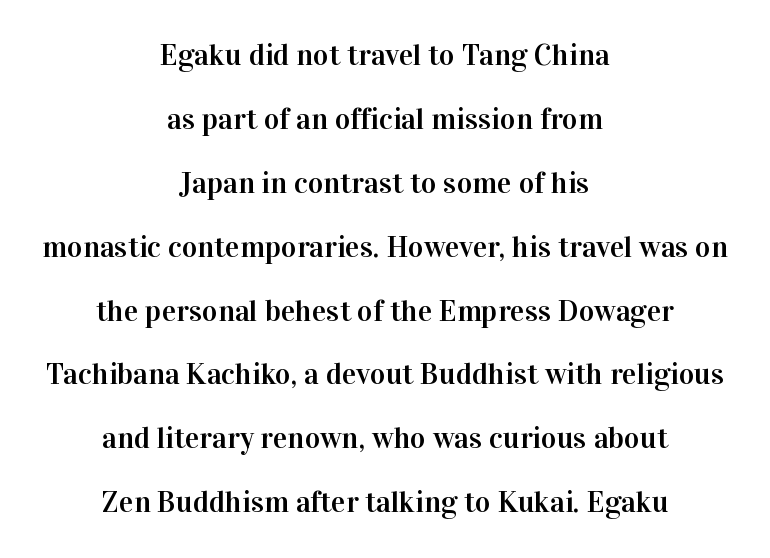
Q: Is the text italic (slanted)? A: No, it is upright.
Q: Is the typeface a serif or a sans-serif typeface? A: Serif.
Q: Is the text underlined? A: No.
Q: How is the paragraph aligned? A: Centered.
Q: Is the spacing between letters normal or unusually wide? A: Normal.
Q: Is the spacing between lines tight, normal or loose? A: Loose.
Q: Width (condensed, normal, or wide)? A: Normal.
Q: Stroke contrast? A: High.
Q: x-height? A: Medium.
Q: Monospaced? A: No.
